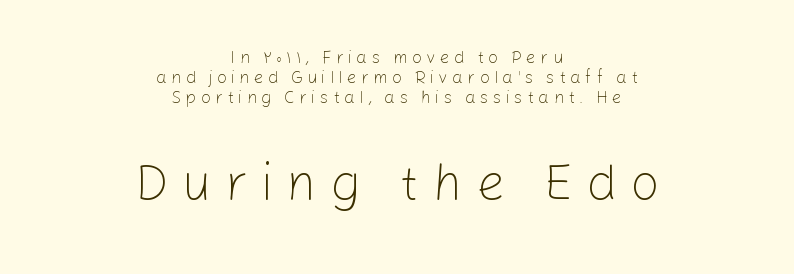
Does the lettering tilt? It doesn't — this is upright. The tracking jumps out immediately: characters are airy and widely separated. The words here are not underlined. The font family rendered here belongs to the sans-serif group. Which of the two is more prominent by size? The second, at the bottom. Proportional: the letters do not fall into vertical columns.
